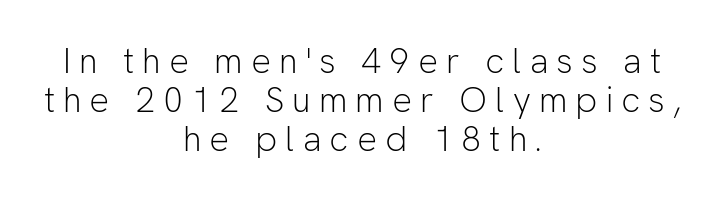
Q: Is the text bold? A: No.
Q: Is the text italic (slanted)? A: No, it is upright.
Q: Is the typeface a serif or a sans-serif typeface? A: Sans-serif.
Q: Is the text underlined? A: No.
Q: How is the paragraph aligned? A: Centered.
Q: Is the spacing between letters normal or unusually wide? A: Unusually wide.
Q: Is the spacing between lines tight, normal or loose? A: Tight.
Q: Width (condensed, normal, or wide)? A: Normal.
Q: Stroke contrast? A: Low.
Q: x-height? A: Medium.
Q: Monospaced? A: No.
